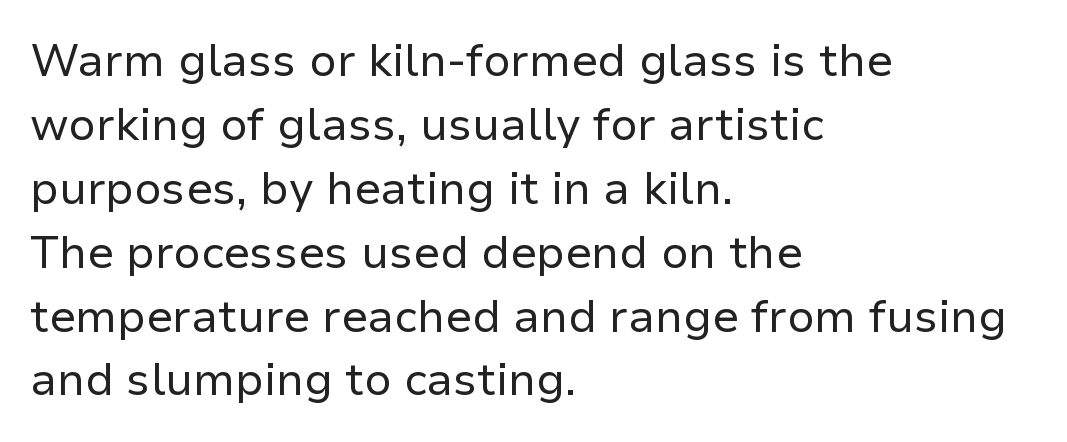
The image shows 45 px regular-weight sans-serif type, upright; set left-aligned, normal line spacing (1.42x), normal letter spacing, not underlined; low stroke contrast and a medium x-height.
